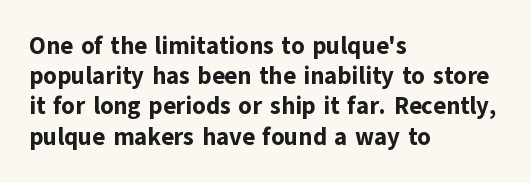
The ragged edge is on the right, which tells us the setting is flush left. The space beneath each line is pristine and unruled. This rendering leaves character spacing at its baseline value. The passage shown stacks its lines at a standard gap. Italic? Not at all — the glyphs are vertical. Emphasis by weight is at full strength: bold.
